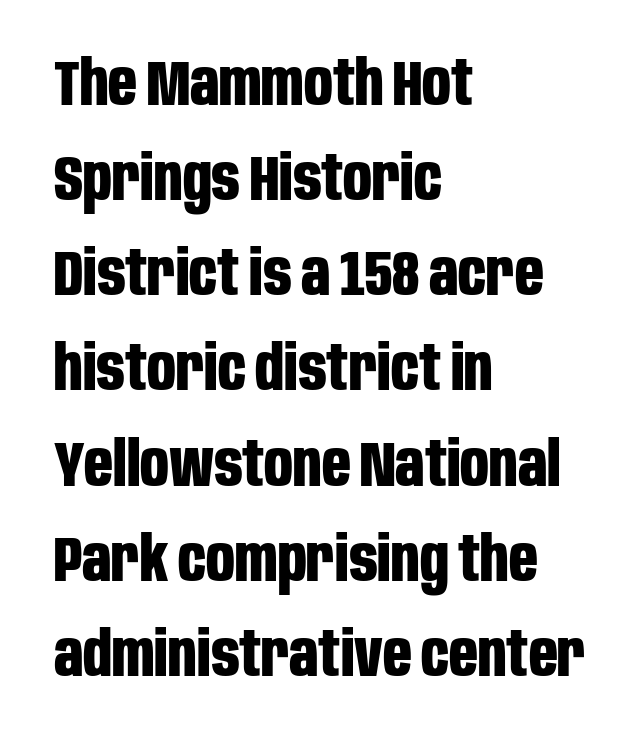
{"serif": "no", "italic": "no", "bold": "yes", "weight": "bold", "width": "condensed", "stroke_contrast": "low", "x_height": "large", "monospaced": "no", "underline": "no", "align": "left", "line_spacing": "normal", "line_spacing_ratio": 1.51, "letter_spacing": "normal", "letter_spacing_em": 0.0, "glyph_px": 63}
